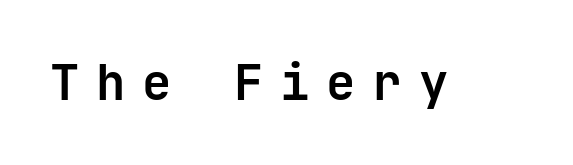
Words float on clear page, feet unadorned. Does the weight exceed regular? Yes, all the way to bold. The passage shown is typed in a monospace face where columns stay perfectly aligned. Loose tracking; the words dissolve into strings of separated letters. Posture: upright roman. The typeface chosen for these lines omits serifs.
